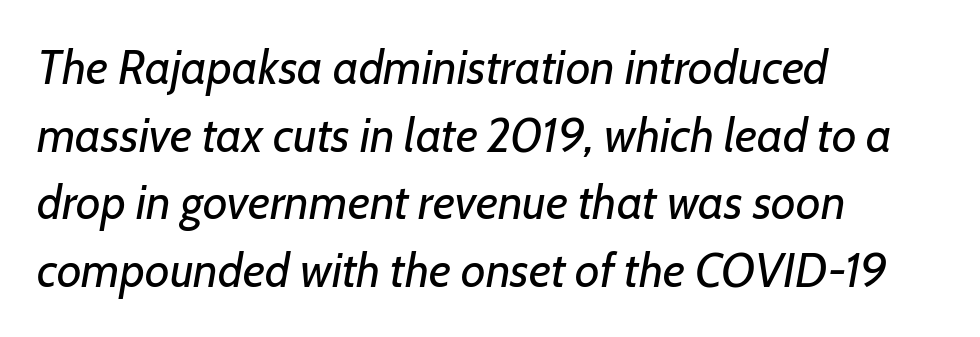
Q: Is the text bold? A: No.
Q: Is the text italic (slanted)? A: Yes, it leans right by about 7 degrees.
Q: Is the text underlined? A: No.
Q: How is the paragraph aligned? A: Left-aligned.
Q: Is the spacing between letters normal or unusually wide? A: Normal.
Q: Is the spacing between lines tight, normal or loose? A: Normal.
Q: Width (condensed, normal, or wide)? A: Normal.
Q: Stroke contrast? A: Low.
Q: x-height? A: Medium.
Q: Monospaced? A: No.
